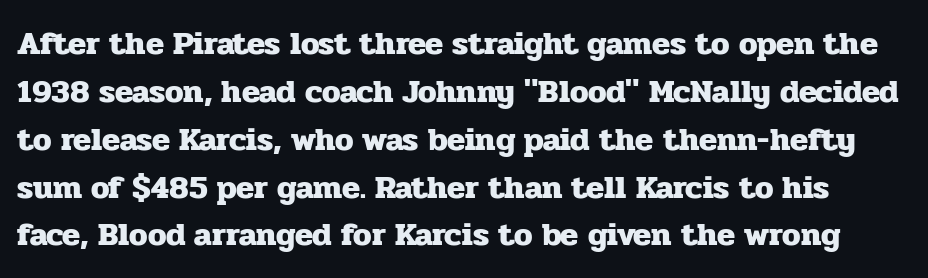
You could not count columns in this text — the font is proportionally spaced. The font is running at its bold setting. When letters stand straight like this, we call the style roman or upright. Spacing between characters is what you'd get straight out of the box. The type family on display is of the serif kind.
